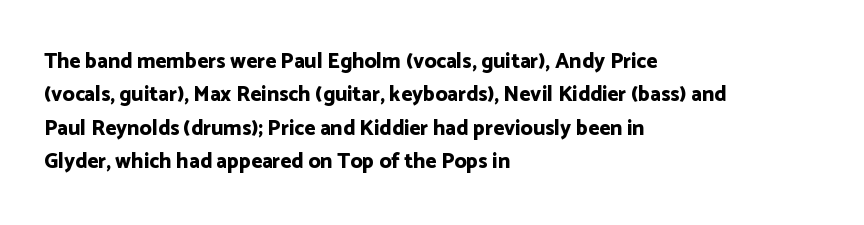
The lines sit at an ordinary, default distance from one another. Bare-footed words on every line. The rendering uses a bold face; every stroke is thick and dark. Posture: upright roman.
